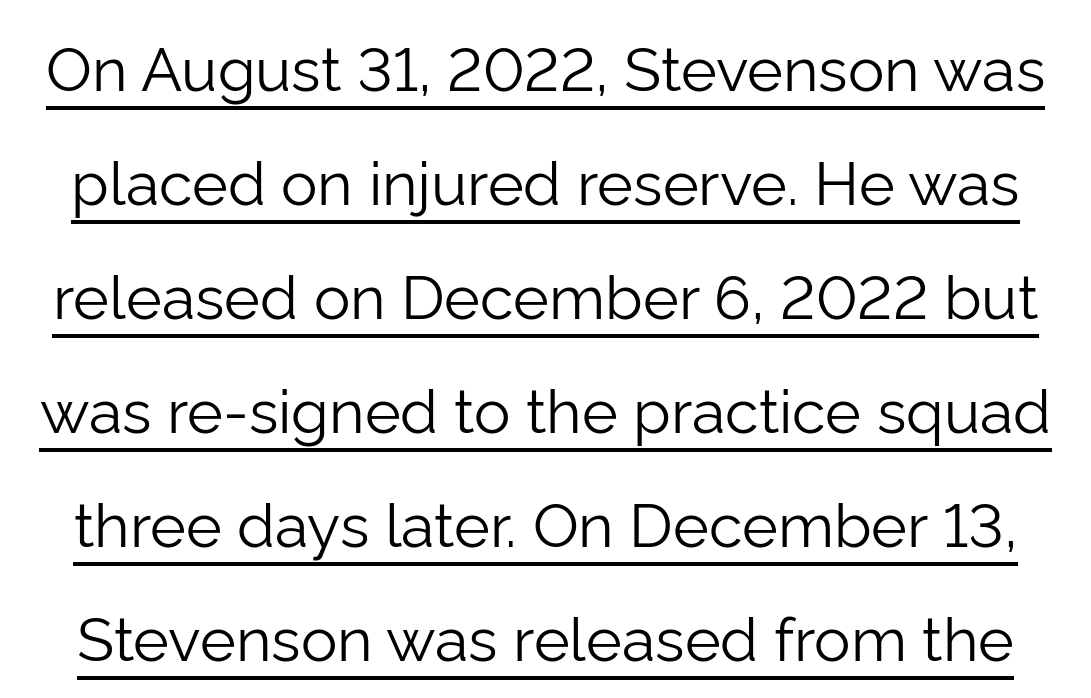
{"serif": "no", "italic": "no", "bold": "no", "weight": "light", "width": "normal", "stroke_contrast": "low", "x_height": "medium", "monospaced": "no", "underline": "yes", "line_spacing_ratio": 1.87, "letter_spacing": "normal", "letter_spacing_em": 0.0, "glyph_px": 61}
